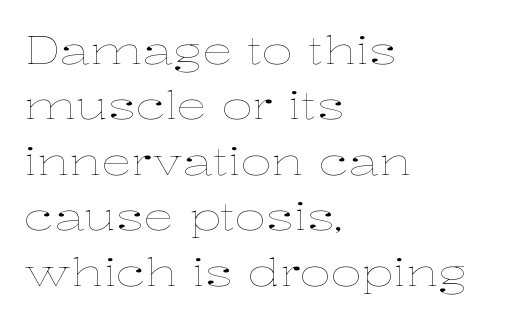
{"italic": "no", "bold": "no", "weight": "thin", "width": "wide", "stroke_contrast": "low", "x_height": "medium", "monospaced": "no", "underline": "no", "align": "left", "line_spacing": "normal", "line_spacing_ratio": 1.46, "letter_spacing": "normal", "letter_spacing_em": 0.0, "glyph_px": 38}
